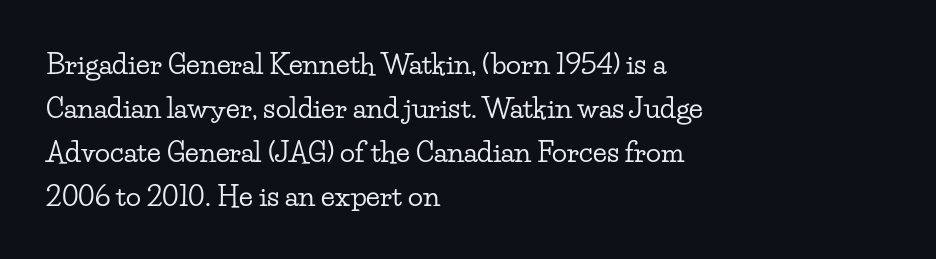
{"serif": "yes", "italic": "no", "width": "wide", "stroke_contrast": "low", "x_height": "small", "monospaced": "no", "underline": "no", "align": "left", "line_spacing": "normal", "line_spacing_ratio": 1.57, "letter_spacing": "normal", "letter_spacing_em": 0.0, "glyph_px": 28}
